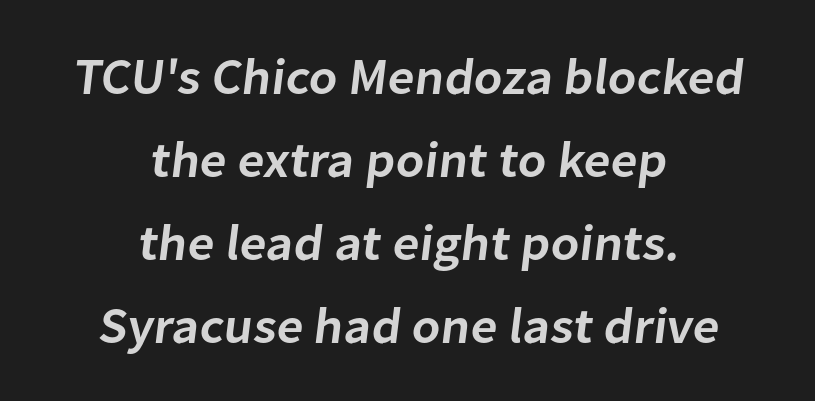
Q: Is the text bold? A: Semi-bold.
Q: Is the typeface a serif or a sans-serif typeface? A: Sans-serif.
Q: Is the text underlined? A: No.
Q: How is the paragraph aligned? A: Centered.
Q: Is the spacing between letters normal or unusually wide? A: Normal.
Q: Is the spacing between lines tight, normal or loose? A: Normal.
Q: Width (condensed, normal, or wide)? A: Normal.
Q: Stroke contrast? A: Low.
Q: x-height? A: Medium.
Q: Monospaced? A: No.
